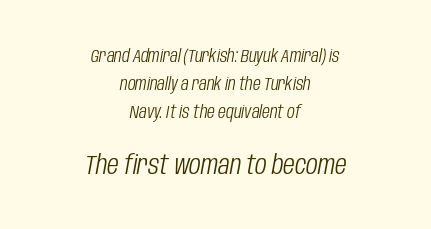
Q: Is the text bold? A: No.
Q: Is the text italic (slanted)? A: Yes, it leans right by about 10 degrees.
Q: Is the text underlined? A: No.
Q: How is the paragraph aligned? A: Centered.
Q: Is the spacing between letters normal or unusually wide? A: Normal.
Q: Is the spacing between lines tight, normal or loose? A: Normal.
Q: Which block of text is set in a larger size, the first (top) or the second (bottom)? A: The second (bottom) one.
